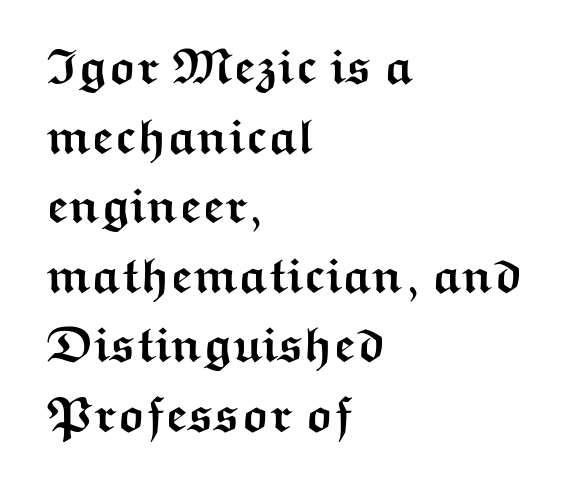
Q: Is the text bold? A: Yes.
Q: Is the text italic (slanted)? A: No, it is upright.
Q: Is the typeface a serif or a sans-serif typeface? A: Sans-serif.
Q: Is the text underlined? A: No.
Q: How is the paragraph aligned? A: Left-aligned.
Q: Is the spacing between letters normal or unusually wide? A: Normal.
Q: Is the spacing between lines tight, normal or loose? A: Normal.
Q: Width (condensed, normal, or wide)? A: Wide.
Q: Stroke contrast? A: Medium.
Q: x-height? A: Medium.
Q: Monospaced? A: No.
